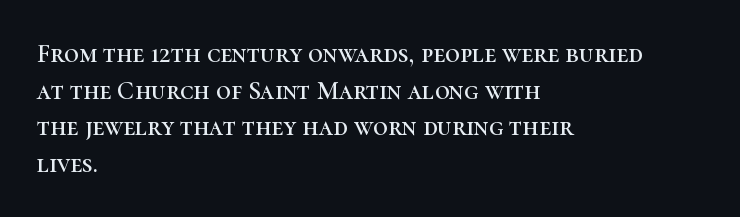
Here the glyphs are tracked normally, forming tight word shapes. Upright lettering throughout. Underline: absent. The lines are quadded left.
